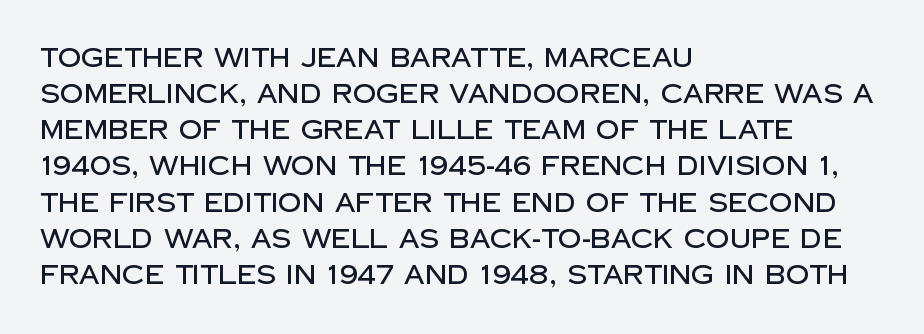
The image shows 26 px text type, upright; set left-aligned, normal line spacing (1.39x), normal letter spacing, not underlined.
